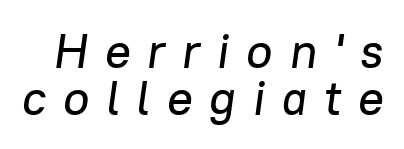
Tall strokes in this sample are angled rather than plumb. The gaps between neighbouring characters are conspicuously large. Is there much room between lines? No — they nearly touch. The rendering uses natural spacing where letterforms have individual widths.
